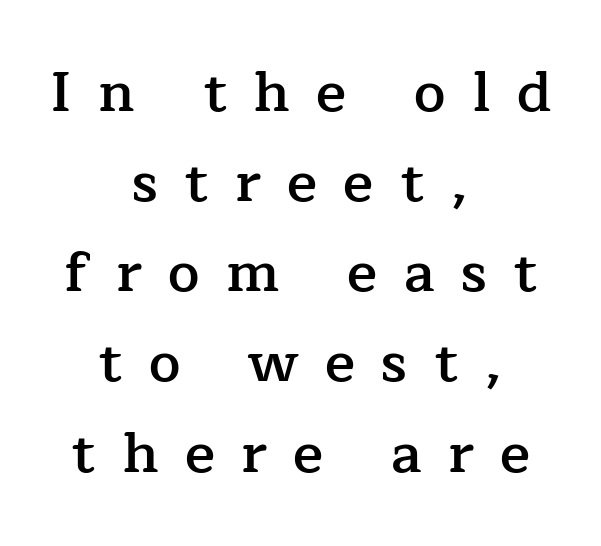
{"serif": "yes", "italic": "no", "bold": "semi", "weight": "semibold", "width": "normal", "stroke_contrast": "low", "x_height": "medium", "monospaced": "no", "underline": "no", "align": "center", "line_spacing": "normal", "line_spacing_ratio": 1.61, "letter_spacing": "wide", "letter_spacing_em": 0.47, "glyph_px": 56}
